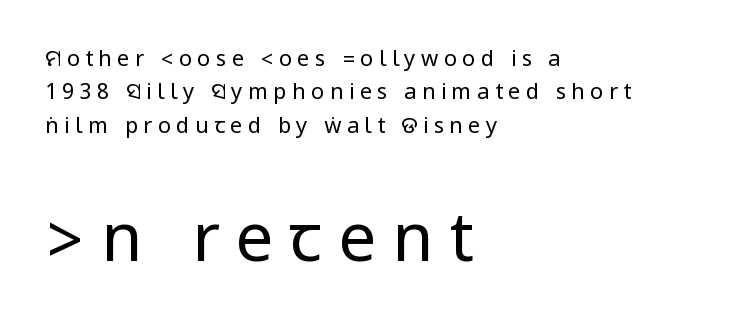
The image shows 67 px regular-weight, condensed sans-serif type, upright; set left-aligned, normal line spacing (1.52x), unusually wide letter spacing (+0.24 em), not underlined; the second (bottom) block is 3.05x larger; low stroke contrast.
